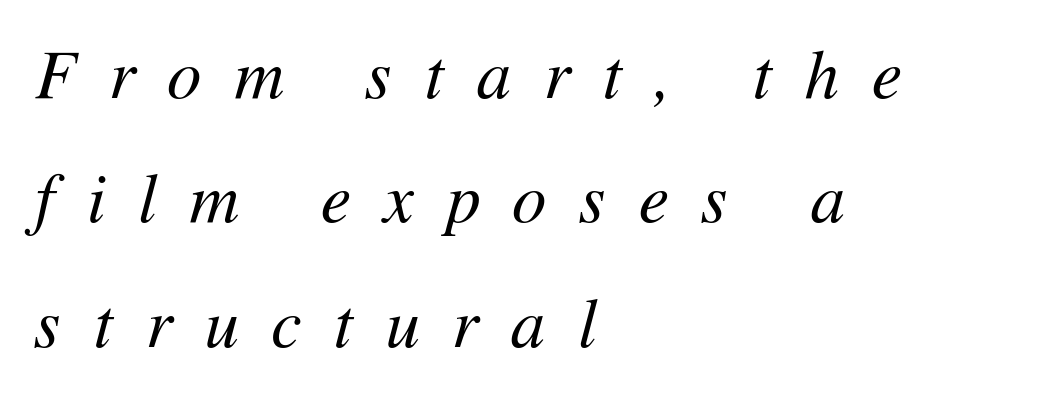
Q: Is the text bold? A: No.
Q: Is the text italic (slanted)? A: Yes, it leans right by about 11 degrees.
Q: Is the text underlined? A: No.
Q: How is the paragraph aligned? A: Left-aligned.
Q: Is the spacing between letters normal or unusually wide? A: Unusually wide.
Q: Width (condensed, normal, or wide)? A: Normal.
Q: Stroke contrast? A: Medium.
Q: x-height? A: Medium.
Q: Monospaced? A: No.
